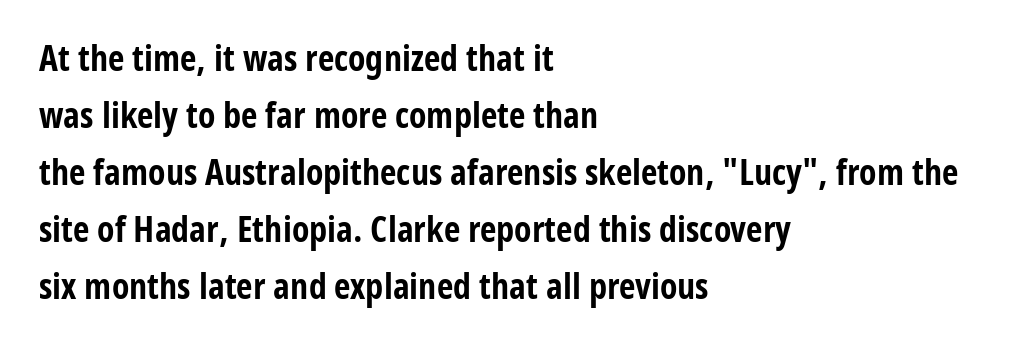
A typesetter would call this leading conventional body-copy spacing. Inter-character spacing is left at the font's built-in metrics. Strokes here are thick enough to call this a true bold. Posture: vertical. The glyphs in this specimen are sans serif.
